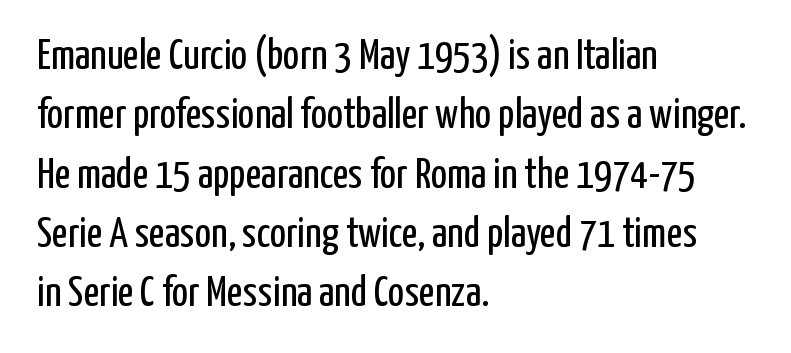
Q: Is the text bold? A: No.
Q: Is the text italic (slanted)? A: No, it is upright.
Q: Is the typeface a serif or a sans-serif typeface? A: Sans-serif.
Q: Is the text underlined? A: No.
Q: How is the paragraph aligned? A: Left-aligned.
Q: Is the spacing between letters normal or unusually wide? A: Normal.
Q: Is the spacing between lines tight, normal or loose? A: Normal.
Q: Width (condensed, normal, or wide)? A: Condensed.
Q: Stroke contrast? A: Low.
Q: x-height? A: Medium.
Q: Monospaced? A: No.
